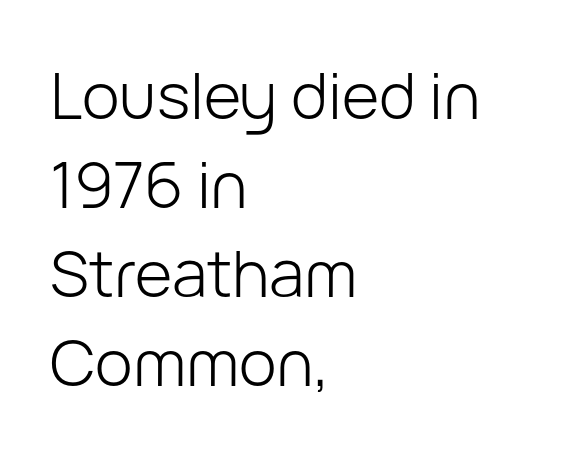
Q: Is the text bold? A: No.
Q: Is the text italic (slanted)? A: No, it is upright.
Q: Is the typeface a serif or a sans-serif typeface? A: Sans-serif.
Q: Is the text underlined? A: No.
Q: How is the paragraph aligned? A: Left-aligned.
Q: Is the spacing between letters normal or unusually wide? A: Normal.
Q: Is the spacing between lines tight, normal or loose? A: Normal.
Q: Width (condensed, normal, or wide)? A: Normal.
Q: Stroke contrast? A: Low.
Q: x-height? A: Medium.
Q: Monospaced? A: No.
